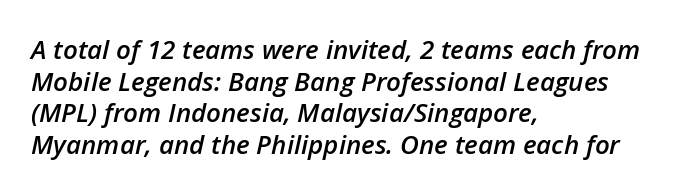
The image shows 26 px text type, italic (leaning right); set left-aligned, line spacing 1.22x, normal letter spacing, not underlined.
